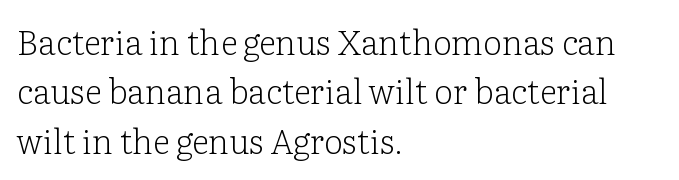
Q: Is the text bold? A: No.
Q: Is the text italic (slanted)? A: No, it is upright.
Q: Is the typeface a serif or a sans-serif typeface? A: Serif.
Q: Is the text underlined? A: No.
Q: How is the paragraph aligned? A: Left-aligned.
Q: Is the spacing between letters normal or unusually wide? A: Normal.
Q: Is the spacing between lines tight, normal or loose? A: Normal.
Q: Width (condensed, normal, or wide)? A: Normal.
Q: Stroke contrast? A: Low.
Q: x-height? A: Medium.
Q: Monospaced? A: No.
